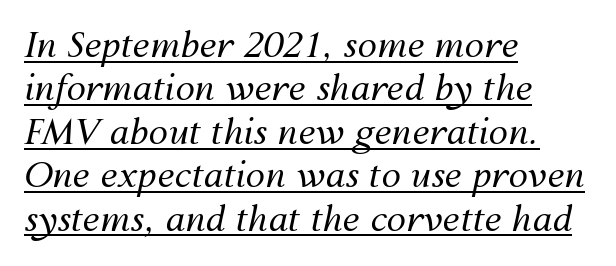
The face used here appears with an underline applied. This sample has the flowing, uneven cadence of proportional lettering. Tracking here is standard; glyphs follow each other at the usual distance. Is this a heavy cut? Hardly; it is regular or lighter. Each line starts at the same left margin while the right side varies.
